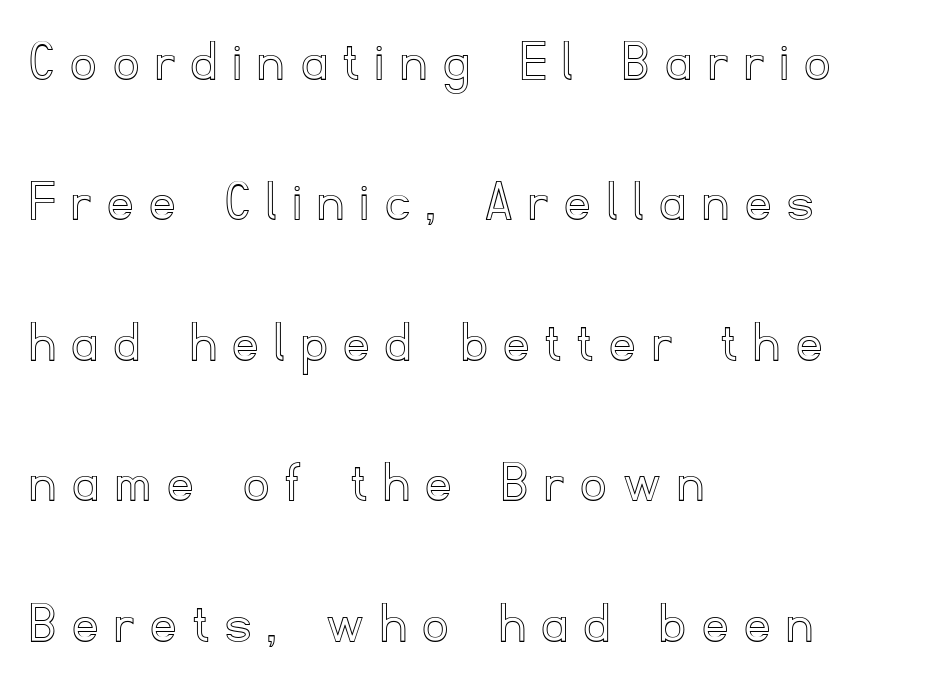
{"italic": "no", "width": "normal", "x_height": "small", "monospaced": "no", "underline": "no", "align": "left", "line_spacing": "loose", "line_spacing_ratio": 2.34, "letter_spacing": "wide", "letter_spacing_em": 0.3, "glyph_px": 60}
